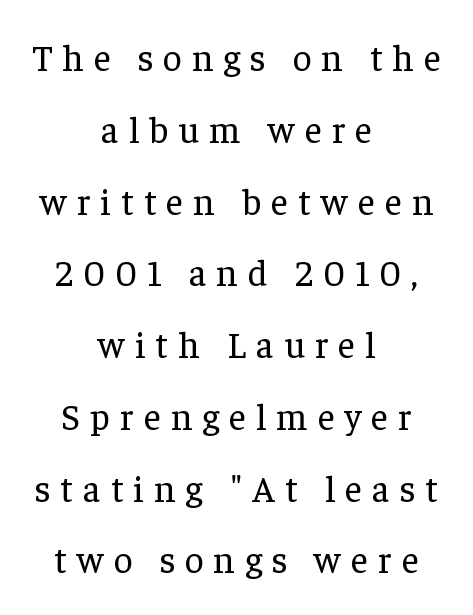
Quick note: interline space is abundant. The passage shown is typeset with a serif family. Reading down the block, each line starts at a different indent, mirrored at its end. The letters look calm and open, with moderate or lighter stems.
